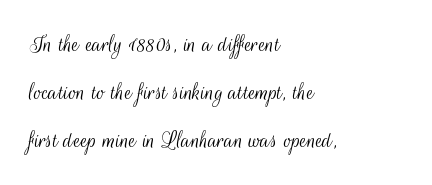
Q: Is the text bold? A: No.
Q: Is the text italic (slanted)? A: Yes.
Q: Is the text underlined? A: No.
Q: How is the paragraph aligned? A: Left-aligned.
Q: Is the spacing between letters normal or unusually wide? A: Normal.
